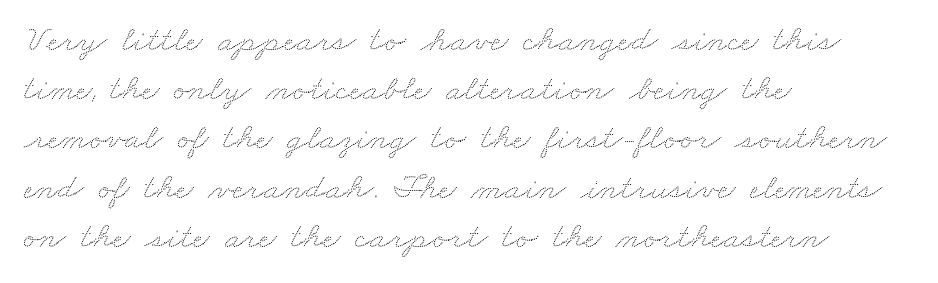
This rendering features lettering with no underline. The rendering uses natural spacing where letterforms have individual widths. Between one letter and the next there's only the usual sliver of space. Does the copy run flush right? No — it runs flush left.
